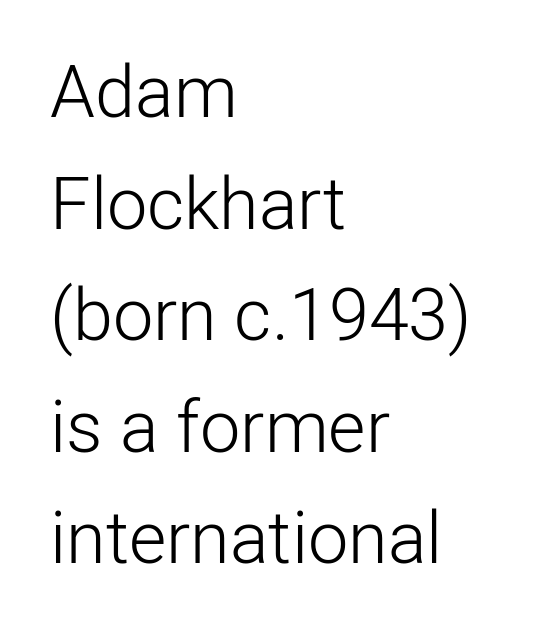
Q: Is the text bold? A: No.
Q: Is the text italic (slanted)? A: No, it is upright.
Q: Is the typeface a serif or a sans-serif typeface? A: Sans-serif.
Q: Is the text underlined? A: No.
Q: How is the paragraph aligned? A: Left-aligned.
Q: Is the spacing between letters normal or unusually wide? A: Normal.
Q: Is the spacing between lines tight, normal or loose? A: Normal.
Q: Width (condensed, normal, or wide)? A: Normal.
Q: Stroke contrast? A: Low.
Q: x-height? A: Medium.
Q: Monospaced? A: No.
